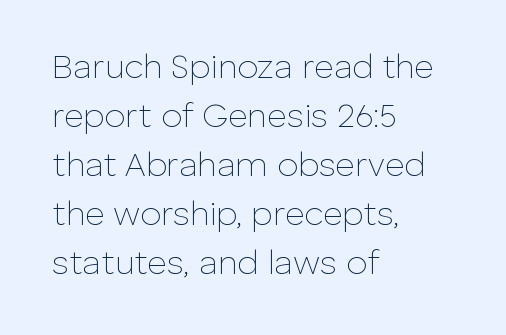
{"serif": "no", "italic": "no", "bold": "no", "weight": "thin", "width": "normal", "stroke_contrast": "low", "x_height": "medium", "monospaced": "no", "underline": "no", "align": "left", "line_spacing": "normal", "line_spacing_ratio": 1.44, "letter_spacing": "normal", "letter_spacing_em": 0.0, "glyph_px": 34}
